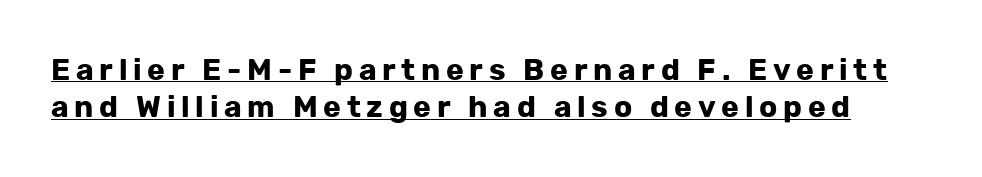
{"serif": "no", "italic": "no", "bold": "yes", "weight": "bold", "width": "normal", "stroke_contrast": "low", "x_height": "medium", "monospaced": "no", "underline": "yes", "line_spacing_ratio": 1.24, "glyph_px": 30}
